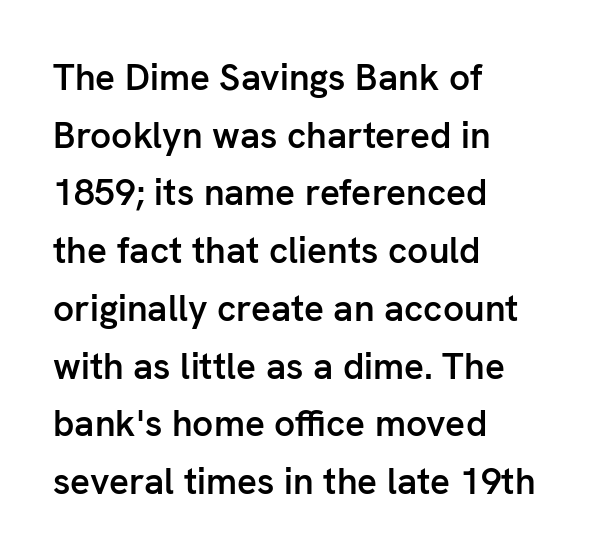
The letters are semibold — heavier than regular but short of a full bold. Each letter keeps its own natural width here, so spacing adapts to shape. Compared with typical body copy, the letter spacing here is the same. The specimen reads as upright at a glance. Honestly, the row spacing looks completely unremarkable. The letters carry no serifs — their stems end cleanly without finishing strokes.
